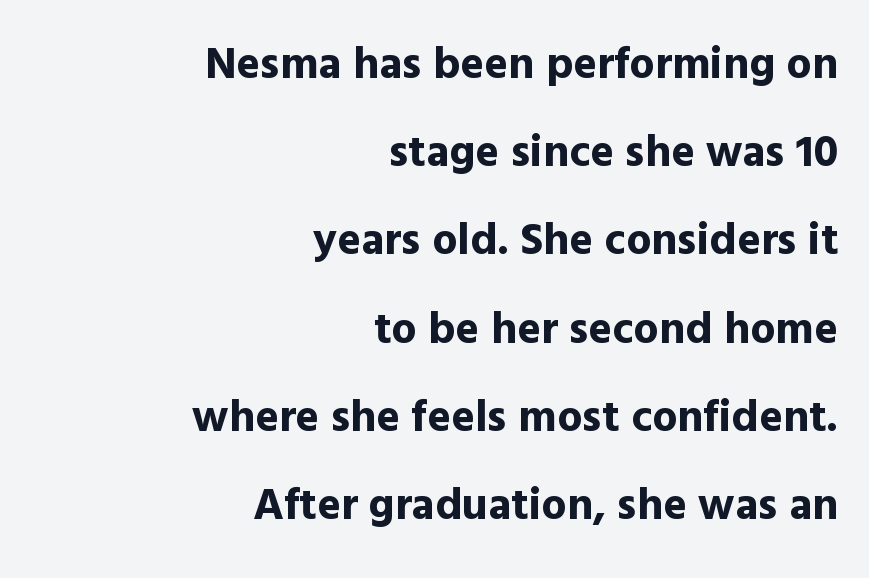
{"serif": "no", "italic": "no", "bold": "yes", "weight": "bold", "width": "normal", "x_height": "medium", "monospaced": "no", "underline": "no", "align": "right", "line_spacing": "loose", "line_spacing_ratio": 1.96, "letter_spacing": "normal", "letter_spacing_em": 0.0, "glyph_px": 45}
